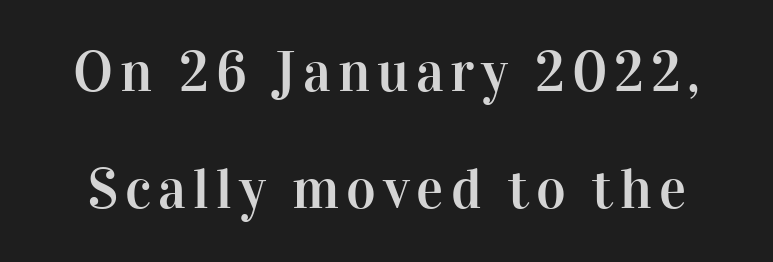
{"serif": "yes", "italic": "no", "width": "normal", "stroke_contrast": "high", "x_height": "medium", "monospaced": "no", "underline": "no", "line_spacing": "loose", "line_spacing_ratio": 2.06, "glyph_px": 57}
